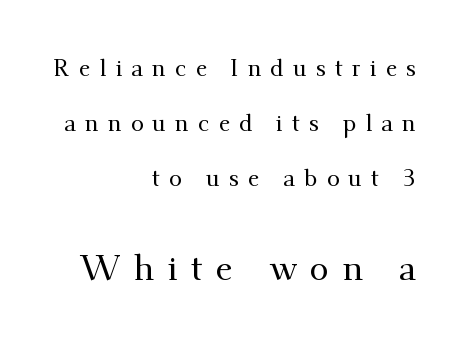
The image shows 34 px serif type, upright; set right-aligned, loose line spacing (2.39x), unusually wide letter spacing (+0.4 em), not underlined; the second (bottom) block is 1.48x larger; medium stroke contrast and a small x-height.
